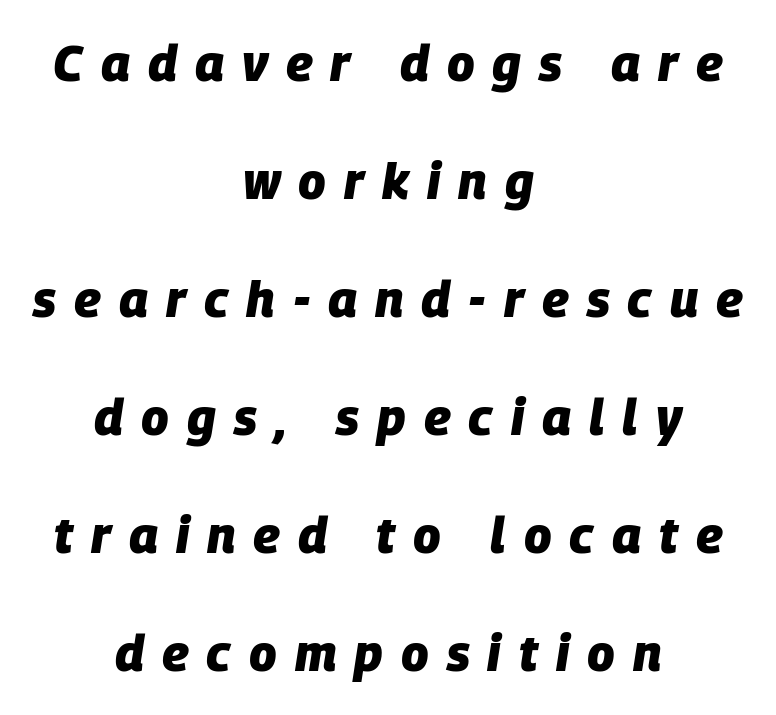
The image shows 50 px heavy type, italic (leaning right); set centered, loose line spacing (2.36x), unusually wide letter spacing (+0.36 em), not underlined; low stroke contrast and a large x-height.
